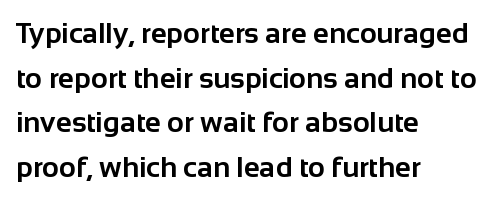
{"serif": "no", "italic": "no", "bold": "yes", "weight": "bold", "width": "normal", "stroke_contrast": "low", "x_height": "medium", "monospaced": "no", "underline": "no", "align": "left", "line_spacing": "normal", "line_spacing_ratio": 1.54, "letter_spacing": "normal", "letter_spacing_em": 0.0, "glyph_px": 29}
